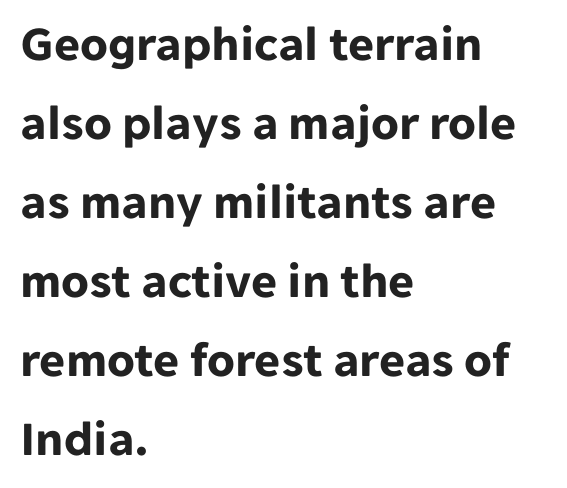
Q: Is the text bold? A: Yes.
Q: Is the text italic (slanted)? A: No, it is upright.
Q: Is the typeface a serif or a sans-serif typeface? A: Sans-serif.
Q: Is the text underlined? A: No.
Q: How is the paragraph aligned? A: Left-aligned.
Q: Is the spacing between letters normal or unusually wide? A: Normal.
Q: Is the spacing between lines tight, normal or loose? A: Normal.
Q: Width (condensed, normal, or wide)? A: Normal.
Q: Stroke contrast? A: Low.
Q: x-height? A: Medium.
Q: Monospaced? A: No.
